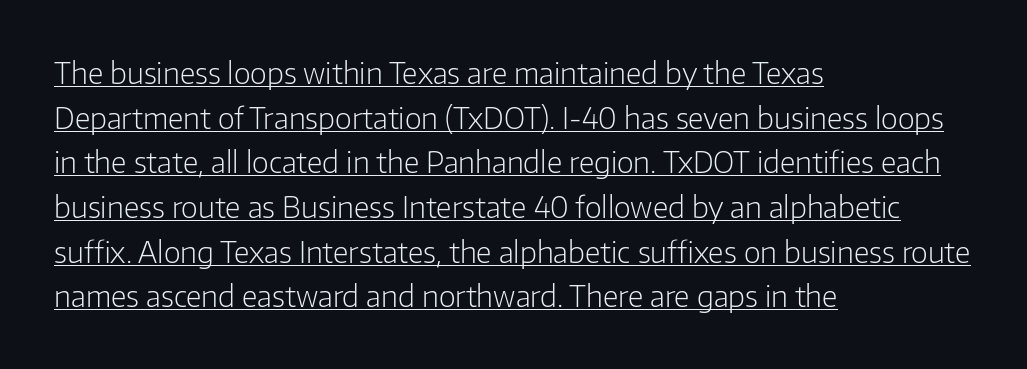
The line texture is even and compact thanks to regular tracking. Is there any slant? The stems are plumb. What's the leading like? Ordinary, nothing unusual. The text block is weighted toward the left margin, trailing off unevenly rightward. These lines are rendered in a variable-pitch font.
